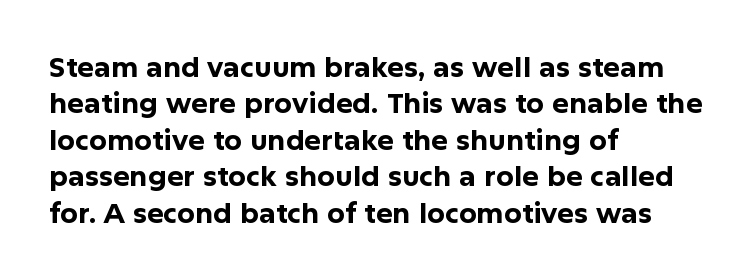
The image shows 28 px bold sans-serif type, upright; set left-aligned, normal line spacing (1.3x), normal letter spacing, not underlined; low stroke contrast and a medium x-height.
